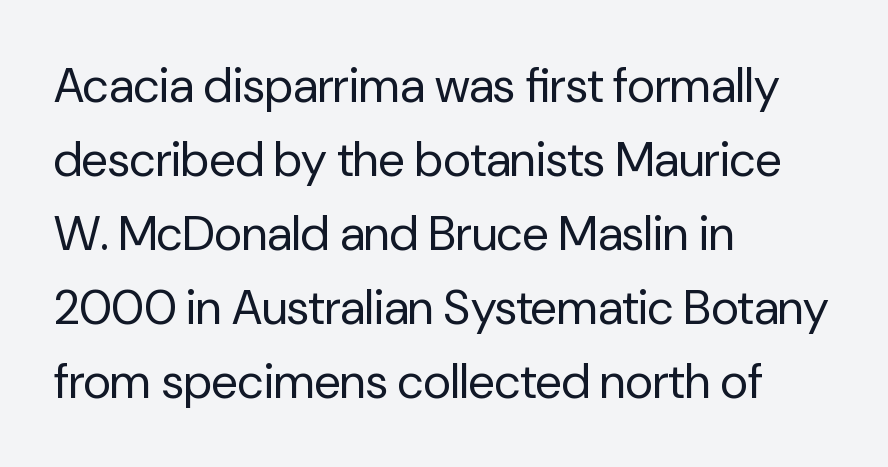
Q: Is the text bold? A: No.
Q: Is the text italic (slanted)? A: No, it is upright.
Q: Is the typeface a serif or a sans-serif typeface? A: Sans-serif.
Q: Is the text underlined? A: No.
Q: How is the paragraph aligned? A: Left-aligned.
Q: Is the spacing between letters normal or unusually wide? A: Normal.
Q: Is the spacing between lines tight, normal or loose? A: Normal.
Q: Width (condensed, normal, or wide)? A: Normal.
Q: Stroke contrast? A: Low.
Q: x-height? A: Medium.
Q: Monospaced? A: No.
